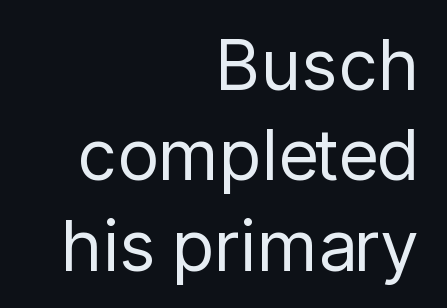
The image shows 70 px regular-weight sans-serif type, upright; set right-aligned, normal line spacing (1.29x), normal letter spacing, not underlined; low stroke contrast and a medium x-height.
